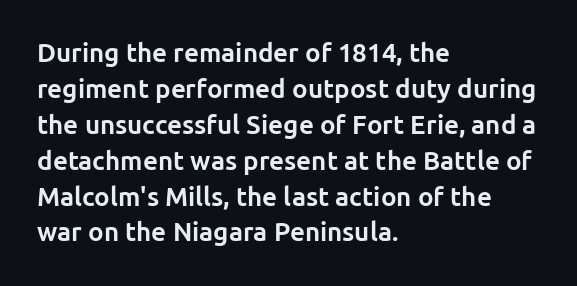
Weight: bold. Inter-character spacing is left at the font's built-in metrics. Check the space under the baseline: it is left empty. These lines sit exactly where default settings would place them. Compared with a centered layout, this one pins lines to the left instead.
